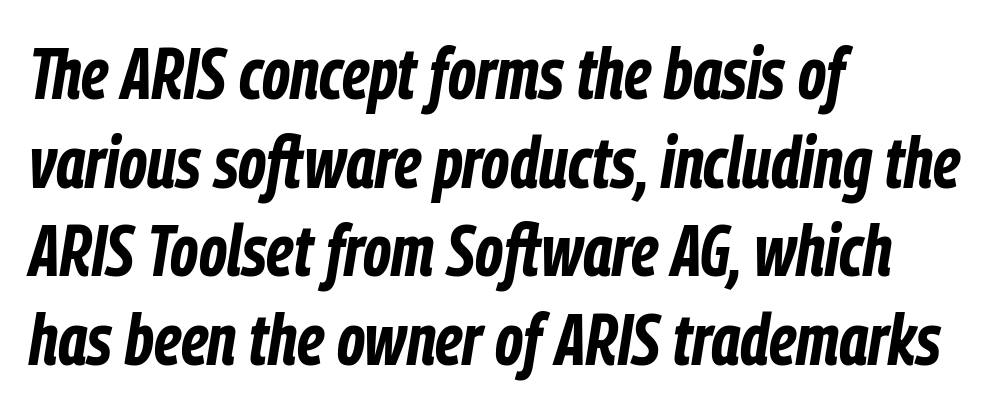
Q: Is the text bold? A: Yes.
Q: Is the text italic (slanted)? A: Yes, it leans right by about 9 degrees.
Q: Is the text underlined? A: No.
Q: How is the paragraph aligned? A: Left-aligned.
Q: Is the spacing between letters normal or unusually wide? A: Normal.
Q: Width (condensed, normal, or wide)? A: Condensed.
Q: Stroke contrast? A: Low.
Q: x-height? A: Medium.
Q: Monospaced? A: No.
